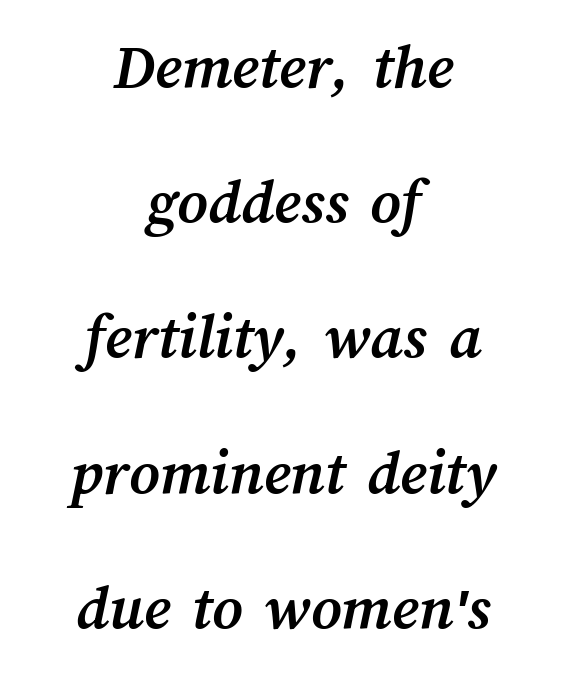
Q: Is the text bold? A: Yes.
Q: Is the text underlined? A: No.
Q: How is the paragraph aligned? A: Centered.
Q: Is the spacing between letters normal or unusually wide? A: Normal.
Q: Is the spacing between lines tight, normal or loose? A: Loose.
Q: Width (condensed, normal, or wide)? A: Normal.
Q: Stroke contrast? A: Medium.
Q: x-height? A: Medium.
Q: Monospaced? A: No.
